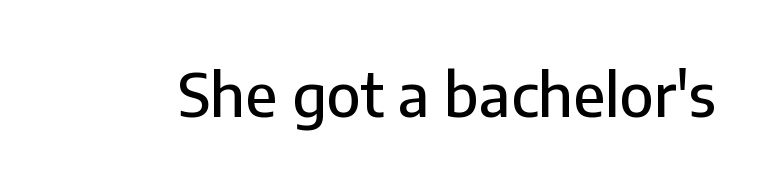
Q: Is the text italic (slanted)? A: No, it is upright.
Q: Is the typeface a serif or a sans-serif typeface? A: Sans-serif.
Q: Is the text underlined? A: No.
Q: Is the spacing between letters normal or unusually wide? A: Normal.
Q: Width (condensed, normal, or wide)? A: Normal.
Q: Stroke contrast? A: Low.
Q: x-height? A: Medium.
Q: Monospaced? A: No.
